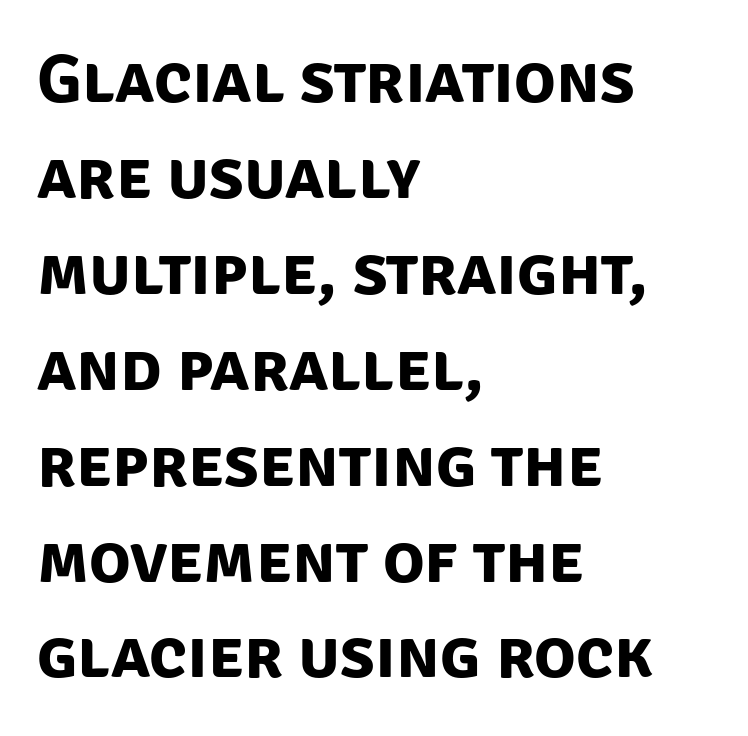
The image shows 69 px bold sans-serif type; set left-aligned, normal line spacing (1.39x), normal letter spacing, not underlined; low stroke contrast and a large x-height.
